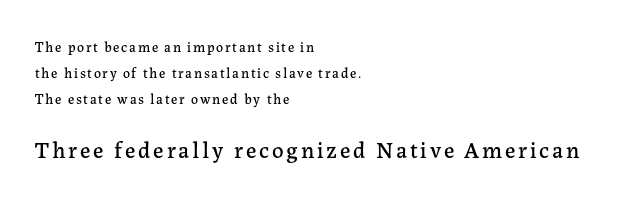
Between these two stacked blocks, the lower one wins on size. These lines were composed using upright roman letters. Each line starts at the same left margin while the right side varies. Glance below the letters and you will spot only blank space.
